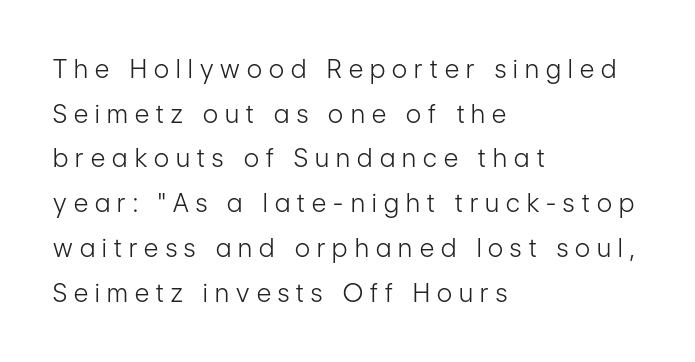
Q: Is the text bold? A: No.
Q: Is the text italic (slanted)? A: No, it is upright.
Q: Is the text underlined? A: No.
Q: How is the paragraph aligned? A: Left-aligned.
Q: Is the spacing between letters normal or unusually wide? A: Unusually wide.
